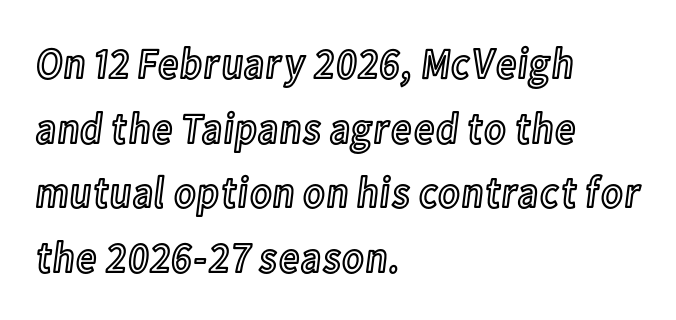
{"width": "condensed", "x_height": "medium", "monospaced": "no", "underline": "no", "align": "left", "line_spacing": "normal", "line_spacing_ratio": 1.47, "letter_spacing": "normal", "letter_spacing_em": 0.0, "glyph_px": 44}
